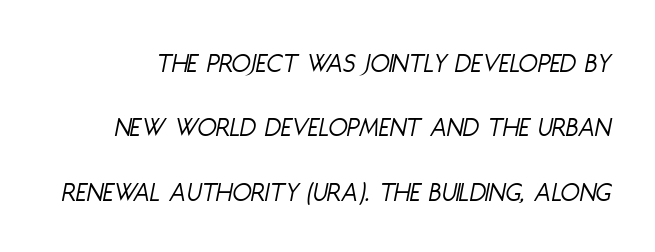
Q: Is the text bold? A: No.
Q: Is the text italic (slanted)? A: Yes, it leans right by about 11 degrees.
Q: Is the text underlined? A: No.
Q: Is the spacing between letters normal or unusually wide? A: Normal.
Q: Is the spacing between lines tight, normal or loose? A: Loose.
Q: Width (condensed, normal, or wide)? A: Condensed.
Q: Stroke contrast? A: Low.
Q: x-height? A: Large.
Q: Monospaced? A: No.
